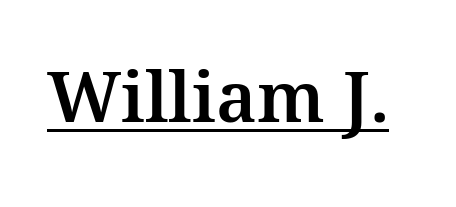
These lines keep a tight, regular rhythm from letter to letter. This sample has the flowing, uneven cadence of proportional lettering. Nope, not italic — everything's standing straight. Serif or sans? Serif — the stroke terminals have little feet. The typesetter has applied underlining to the passage shown.
